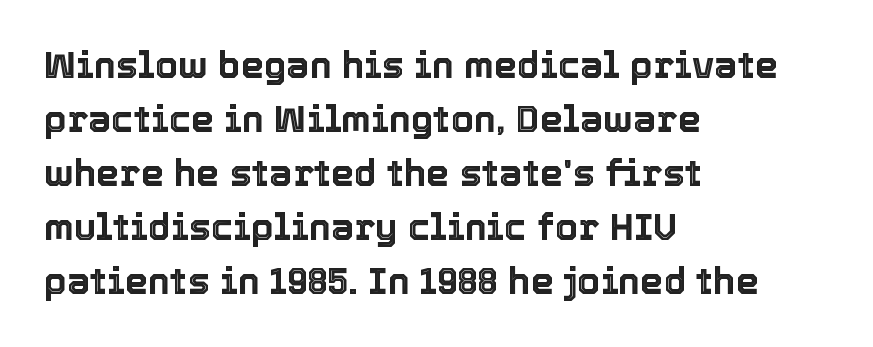
Notice how the passage keeps a crisp vertical edge on the left only. Spacing between characters is what you'd get straight out of the box. Nope, not italic — everything's standing straight. Words float on clear page, feet unadorned.
